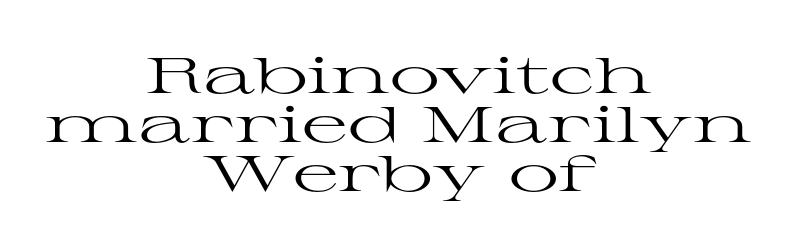
Q: Is the text bold? A: No.
Q: Is the text italic (slanted)? A: No, it is upright.
Q: Is the typeface a serif or a sans-serif typeface? A: Serif.
Q: Is the text underlined? A: No.
Q: How is the paragraph aligned? A: Centered.
Q: Is the spacing between letters normal or unusually wide? A: Normal.
Q: Is the spacing between lines tight, normal or loose? A: Tight.
Q: Width (condensed, normal, or wide)? A: Wide.
Q: Stroke contrast? A: High.
Q: x-height? A: Medium.
Q: Monospaced? A: No.
